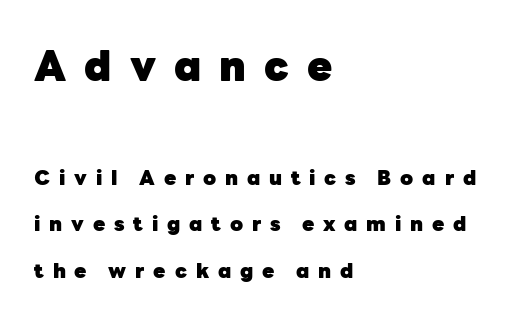
The image shows 41 px heavy sans-serif type, upright; set left-aligned, loose line spacing (2.32x), unusually wide letter spacing (+0.44 em), not underlined; the first (top) block is 2.05x larger; low stroke contrast and a medium x-height.
